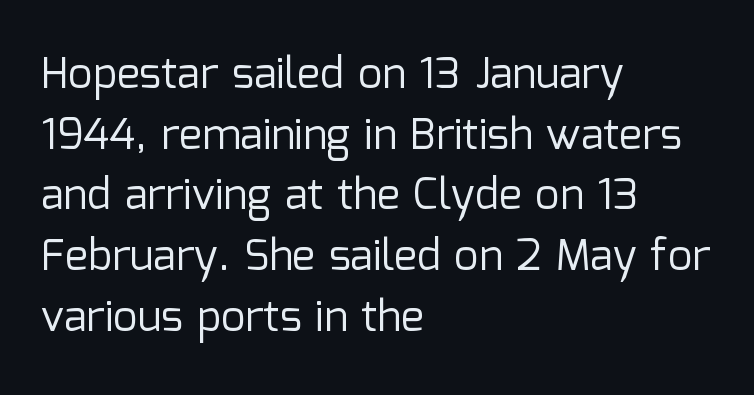
Q: Is the text bold? A: No.
Q: Is the text italic (slanted)? A: No, it is upright.
Q: Is the typeface a serif or a sans-serif typeface? A: Sans-serif.
Q: Is the text underlined? A: No.
Q: How is the paragraph aligned? A: Left-aligned.
Q: Is the spacing between letters normal or unusually wide? A: Normal.
Q: Is the spacing between lines tight, normal or loose? A: Normal.
Q: Width (condensed, normal, or wide)? A: Normal.
Q: Stroke contrast? A: Low.
Q: x-height? A: Medium.
Q: Monospaced? A: No.
